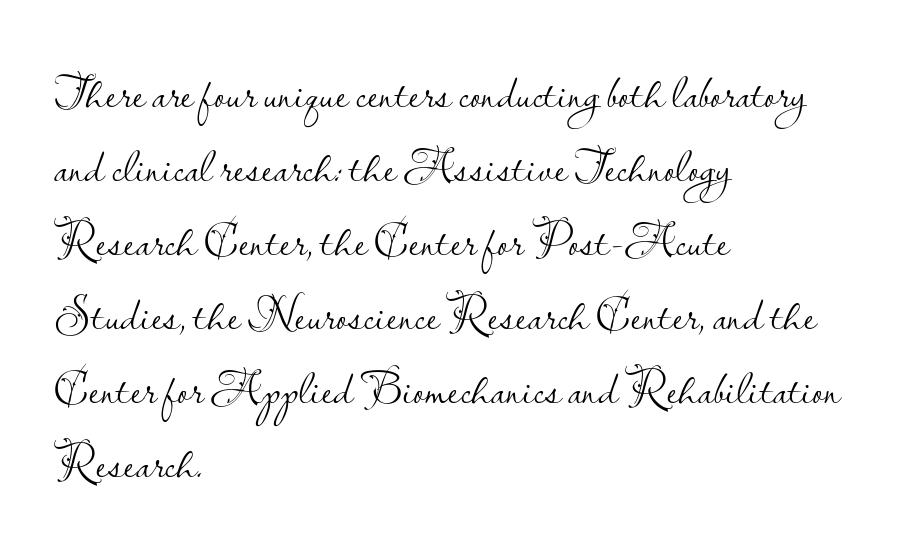
The image shows 48 px light sans-serif type; set left-aligned, normal line spacing (1.54x), normal letter spacing, not underlined; low stroke contrast and a small x-height.
